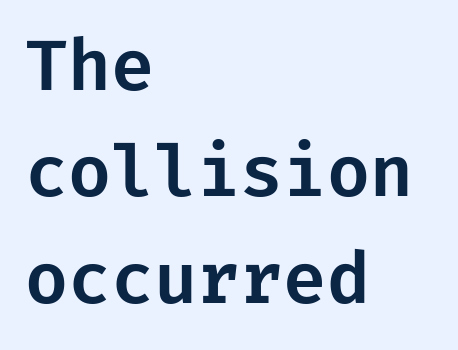
The image shows 70 px sans-serif type, upright; set left-aligned, normal line spacing (1.52x), normal letter spacing, not underlined; low stroke contrast and a medium x-height.
